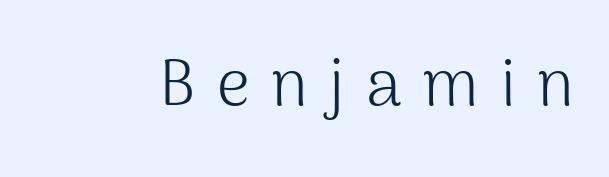
Q: Is the text bold? A: No.
Q: Is the text italic (slanted)? A: No, it is upright.
Q: Is the typeface a serif or a sans-serif typeface? A: Sans-serif.
Q: Is the text underlined? A: No.
Q: Is the spacing between letters normal or unusually wide? A: Unusually wide.
Q: Width (condensed, normal, or wide)? A: Normal.
Q: Stroke contrast? A: Medium.
Q: x-height? A: Medium.
Q: Monospaced? A: No.
